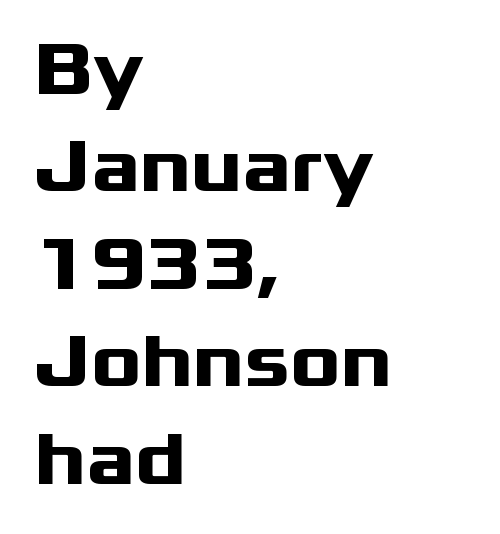
The image shows 75 px heavy, wide sans-serif type, upright; set left-aligned, normal line spacing (1.3x), normal letter spacing, not underlined; medium stroke contrast and a medium x-height.
